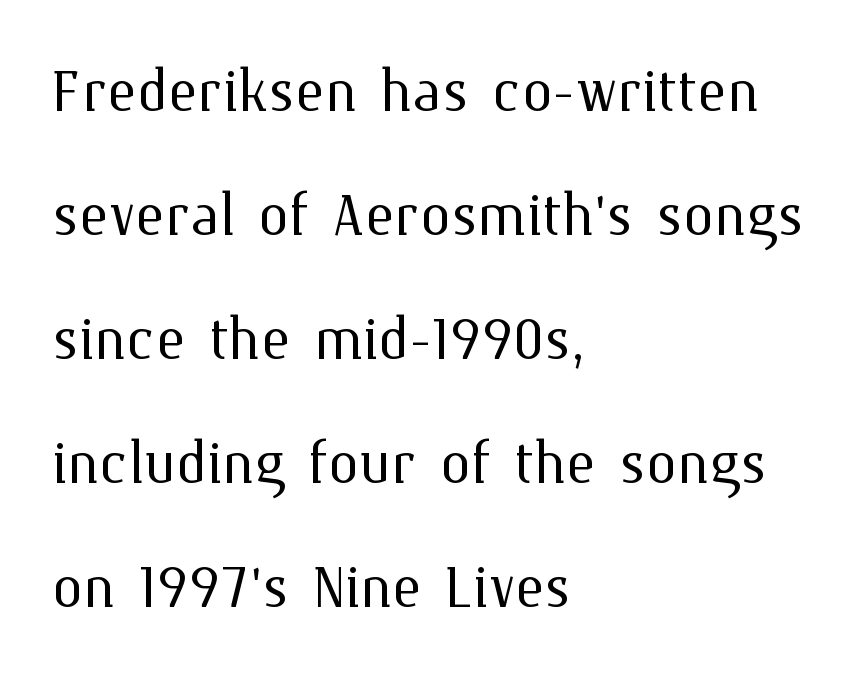
The image shows 78 px light type, upright; set left-aligned, normal line spacing (1.59x), normal letter spacing, not underlined; medium stroke contrast and a medium x-height.
